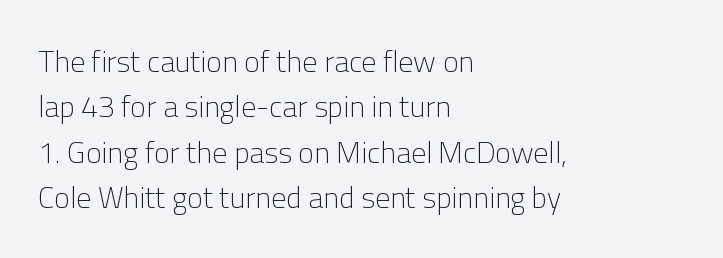
Q: Is the text bold? A: No.
Q: Is the text italic (slanted)? A: No, it is upright.
Q: Is the typeface a serif or a sans-serif typeface? A: Sans-serif.
Q: Is the text underlined? A: No.
Q: How is the paragraph aligned? A: Left-aligned.
Q: Is the spacing between letters normal or unusually wide? A: Normal.
Q: Is the spacing between lines tight, normal or loose? A: Normal.
Q: Width (condensed, normal, or wide)? A: Normal.
Q: Stroke contrast? A: Low.
Q: x-height? A: Medium.
Q: Monospaced? A: No.
